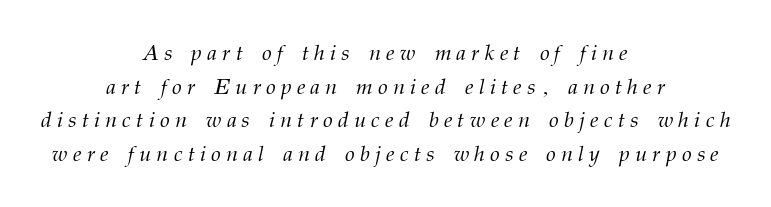
Interline gaps are of average width in this sample. The rendering inserts visible extra space after every character. The gap between lines stays unmarked. An italicized treatment has been applied to the whole sample.
